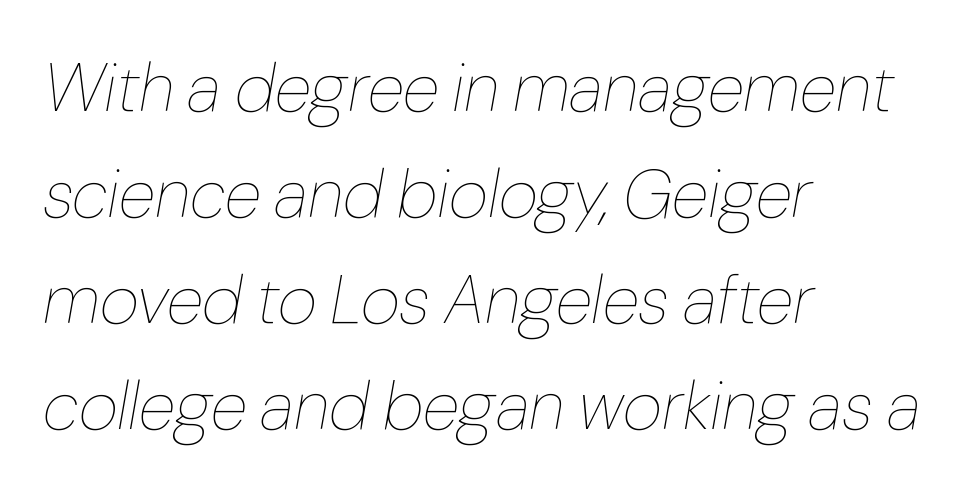
The image shows 68 px thin type, italic (leaning right); set left-aligned, normal line spacing (1.56x), normal letter spacing, not underlined; low stroke contrast and a medium x-height.
